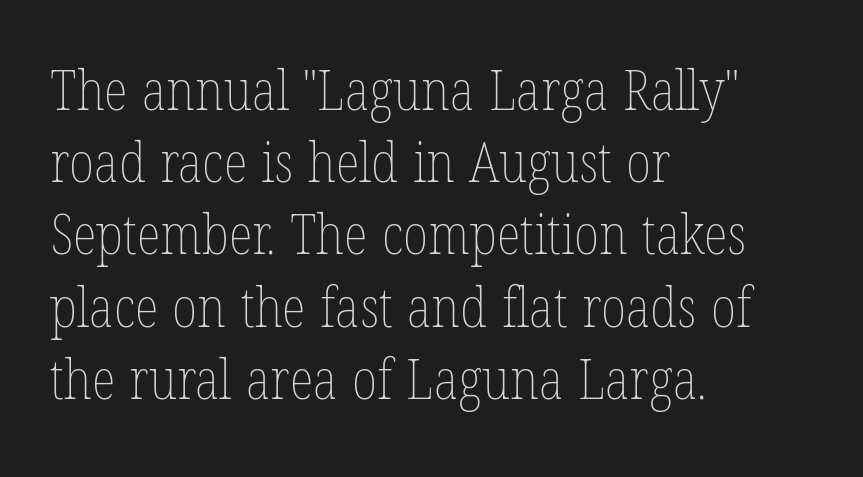
{"italic": "no", "bold": "no", "weight": "thin", "width": "condensed", "stroke_contrast": "low", "x_height": "medium", "monospaced": "no", "underline": "no", "align": "left", "line_spacing": "normal", "line_spacing_ratio": 1.29, "letter_spacing": "normal", "letter_spacing_em": 0.0, "glyph_px": 56}
